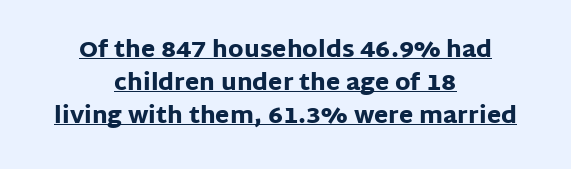
The image shows 23 px bold type, upright; set centered, normal line spacing (1.43x), normal letter spacing, underlined.
